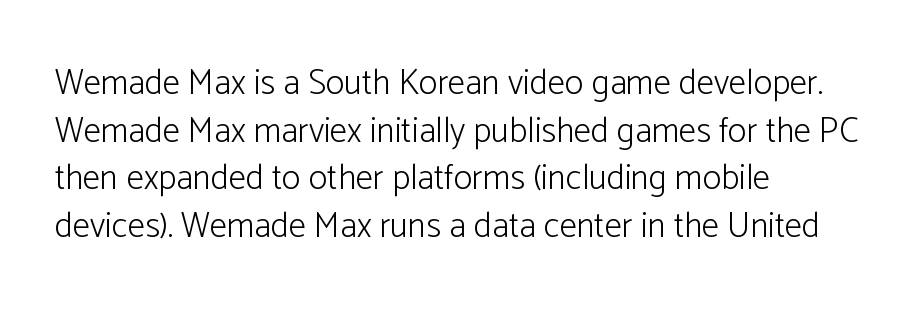
Q: Is the text bold? A: No.
Q: Is the text italic (slanted)? A: No, it is upright.
Q: Is the typeface a serif or a sans-serif typeface? A: Sans-serif.
Q: Is the text underlined? A: No.
Q: How is the paragraph aligned? A: Left-aligned.
Q: Is the spacing between letters normal or unusually wide? A: Normal.
Q: Is the spacing between lines tight, normal or loose? A: Normal.
Q: Width (condensed, normal, or wide)? A: Normal.
Q: Stroke contrast? A: Low.
Q: x-height? A: Medium.
Q: Monospaced? A: No.
